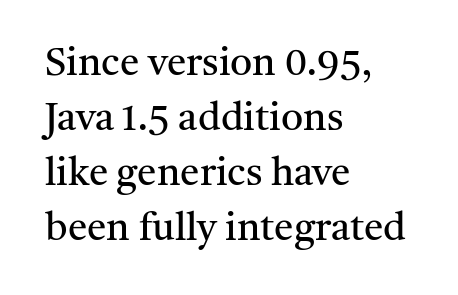
The zone under the glyphs is completely vacant. Stems and bowls with no extra thickness — not bold. If you measured baseline to baseline, you'd find a middling distance. Note the varied advance widths — an 'i' is clearly narrower than an 'm'.
